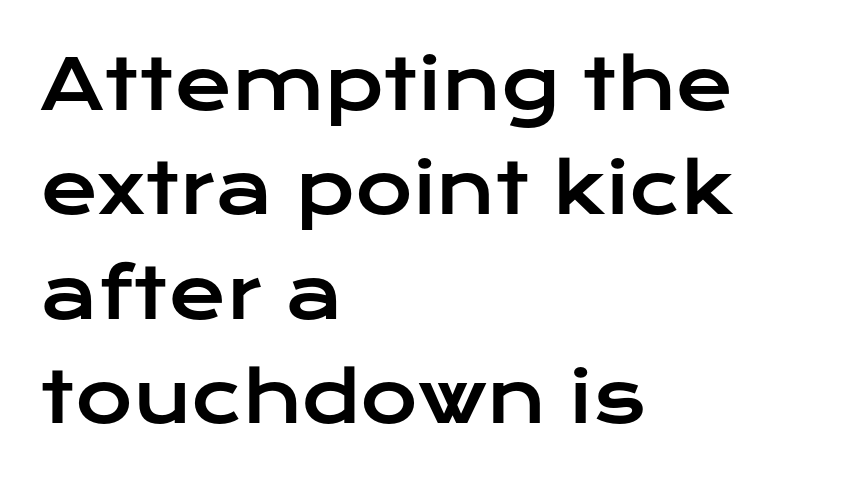
Q: Is the text italic (slanted)? A: No, it is upright.
Q: Is the typeface a serif or a sans-serif typeface? A: Sans-serif.
Q: Is the text underlined? A: No.
Q: How is the paragraph aligned? A: Left-aligned.
Q: Is the spacing between letters normal or unusually wide? A: Normal.
Q: Is the spacing between lines tight, normal or loose? A: Normal.
Q: Width (condensed, normal, or wide)? A: Wide.
Q: Stroke contrast? A: Low.
Q: x-height? A: Medium.
Q: Monospaced? A: No.
